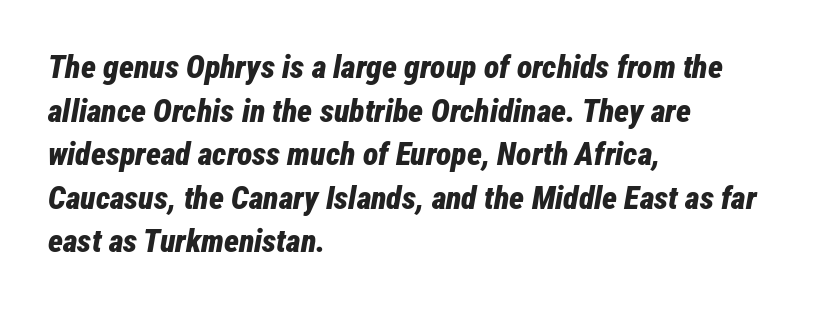
Q: Is the text bold? A: Yes.
Q: Is the text italic (slanted)? A: Yes, it leans right by about 12 degrees.
Q: Is the text underlined? A: No.
Q: How is the paragraph aligned? A: Left-aligned.
Q: Is the spacing between letters normal or unusually wide? A: Normal.
Q: Is the spacing between lines tight, normal or loose? A: Normal.
Q: Width (condensed, normal, or wide)? A: Condensed.
Q: Stroke contrast? A: Low.
Q: x-height? A: Medium.
Q: Monospaced? A: No.
